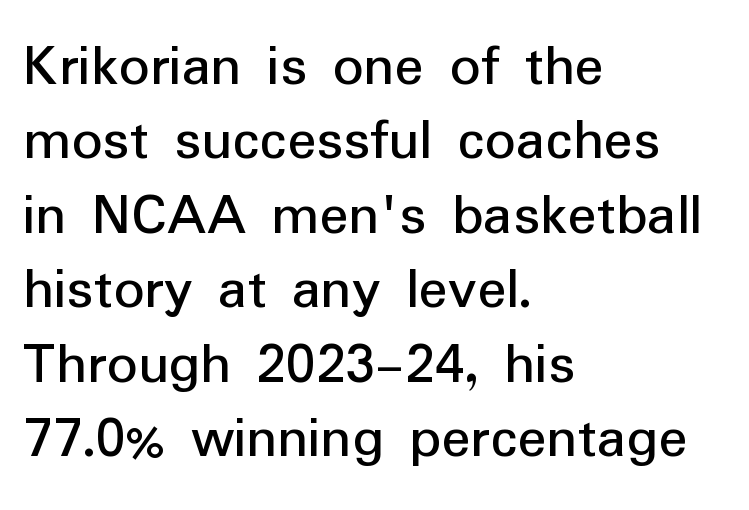
If you drew a line through each stem, it would be perfectly vertical. These lines stack with their left ends in a neat column. Check where the strokes stop: nothing finishes them off — pure sans. Rule under the text: the space is simply empty. Spacing verdict: proportional, widths tailored to each character.
